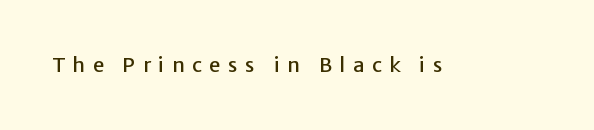
{"italic": "no", "underline": "no", "letter_spacing": "wide", "letter_spacing_em": 0.38, "glyph_px": 20}
